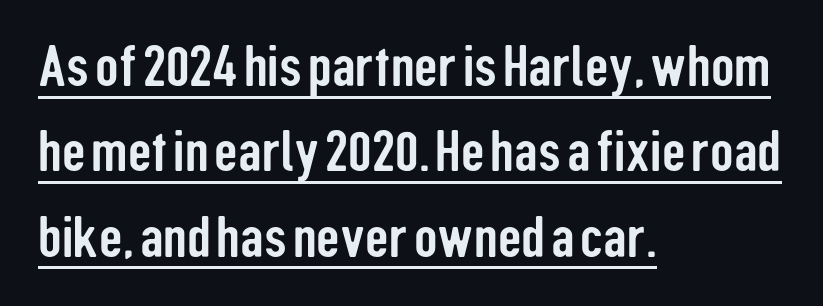
Observe the ordinary spacing: letters are neighbours, not strangers. The block of text has a typical density, with ordinary space between rows. The face used here appears with an underline applied. Spacing verdict: proportional, widths tailored to each character. Italic? Not at all — the glyphs are vertical. The passage shown is typeset with a sans-serif family.
